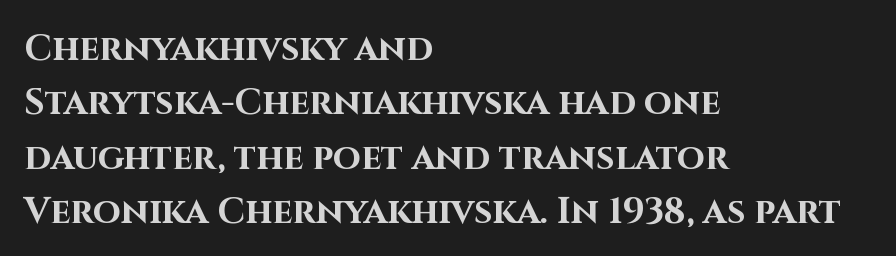
{"serif": "no", "italic": "no", "bold": "yes", "weight": "bold", "width": "normal", "stroke_contrast": "high", "x_height": "large", "monospaced": "no", "underline": "no", "align": "left", "line_spacing": "normal", "line_spacing_ratio": 1.51, "letter_spacing": "normal", "letter_spacing_em": 0.0, "glyph_px": 36}
